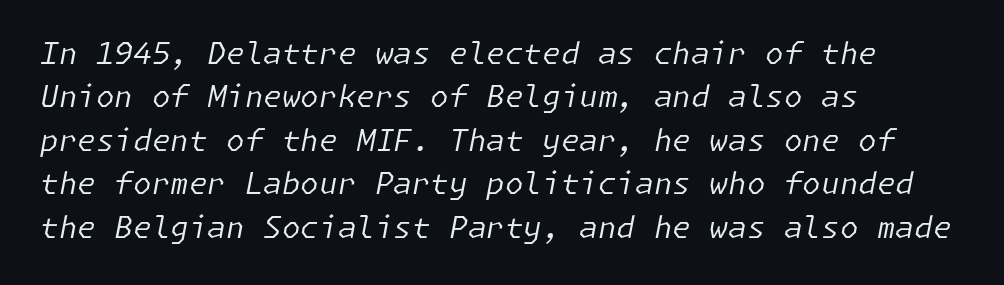
Q: Is the text bold? A: No.
Q: Is the text italic (slanted)? A: Yes, it leans right by about 11 degrees.
Q: Is the text underlined? A: No.
Q: How is the paragraph aligned? A: Left-aligned.
Q: Is the spacing between letters normal or unusually wide? A: Normal.
Q: Is the spacing between lines tight, normal or loose? A: Normal.
Q: Width (condensed, normal, or wide)? A: Normal.
Q: Stroke contrast? A: Low.
Q: x-height? A: Medium.
